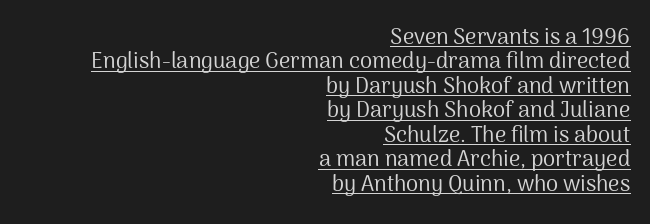
Notice how the stems are strictly vertical — no italics here. Leading is clearly below the norm, producing a dense column. This reads as an unemphasized weight, regular at the heaviest. These lines keep a tight, regular rhythm from letter to letter. Honestly, the underline is the first thing you notice here. This rendering uses right alignment, leaving the left contour irregular.
